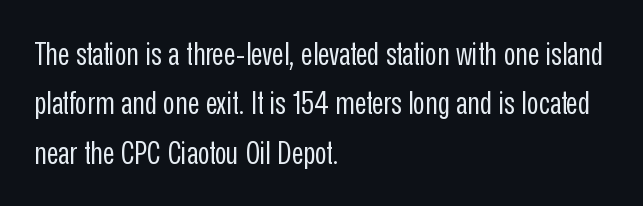
{"serif": "no", "italic": "no", "bold": "no", "weight": "regular", "width": "condensed", "stroke_contrast": "low", "x_height": "medium", "monospaced": "no", "underline": "no", "align": "left", "line_spacing": "normal", "line_spacing_ratio": 1.54, "letter_spacing": "normal", "letter_spacing_em": 0.0, "glyph_px": 32}
